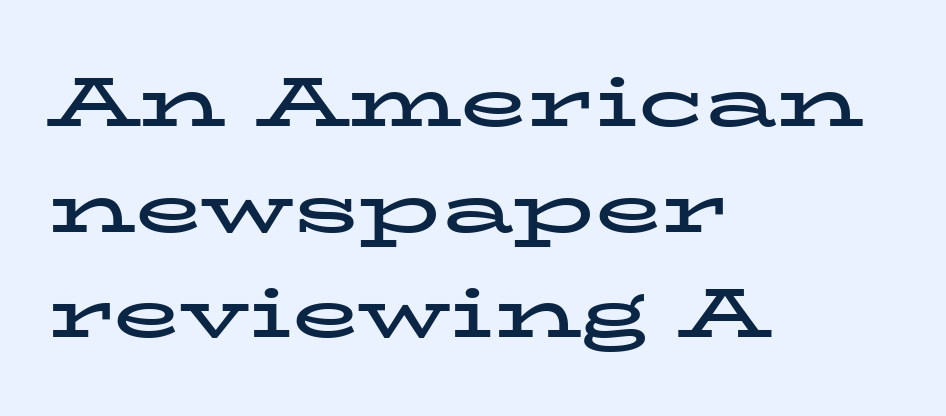
The image shows 69 px bold, wide serif type, upright; set left-aligned, normal line spacing (1.53x), normal letter spacing, not underlined; low stroke contrast and a medium x-height.
